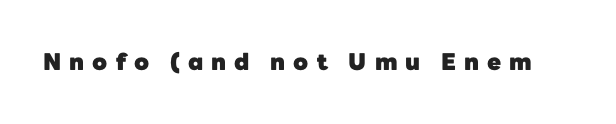
{"italic": "no", "bold": "yes", "underline": "no", "letter_spacing": "wide", "letter_spacing_em": 0.35, "glyph_px": 23}
